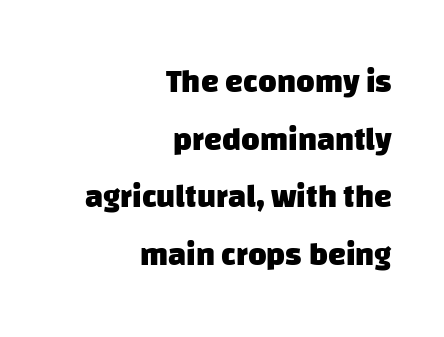
{"serif": "no", "bold": "yes", "weight": "heavy", "width": "normal", "stroke_contrast": "low", "x_height": "large", "monospaced": "no", "underline": "no", "align": "right", "line_spacing_ratio": 1.8, "letter_spacing": "normal", "letter_spacing_em": 0.0, "glyph_px": 32}
